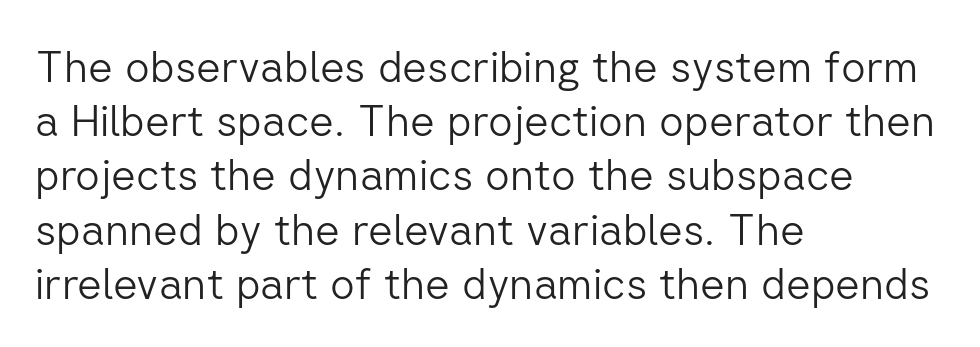
Q: Is the text bold? A: No.
Q: Is the text italic (slanted)? A: No, it is upright.
Q: Is the typeface a serif or a sans-serif typeface? A: Sans-serif.
Q: Is the text underlined? A: No.
Q: How is the paragraph aligned? A: Left-aligned.
Q: Is the spacing between letters normal or unusually wide? A: Normal.
Q: Is the spacing between lines tight, normal or loose? A: Normal.
Q: Width (condensed, normal, or wide)? A: Normal.
Q: Stroke contrast? A: Low.
Q: x-height? A: Medium.
Q: Monospaced? A: No.
